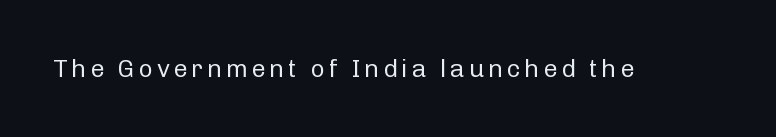
The type sits square on the baseline with zero lean. The strip under each line holds only bare page. Stroke thickness stays within the range of a standard reading face or lighter.
